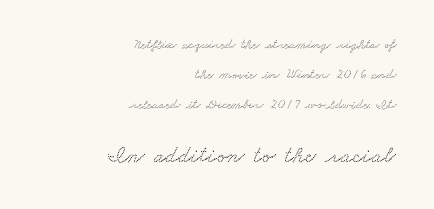
The image shows 23 px text type; set right-aligned, loose line spacing (2.14x), normal letter spacing, not underlined; the second (bottom) block is 1.64x larger.
